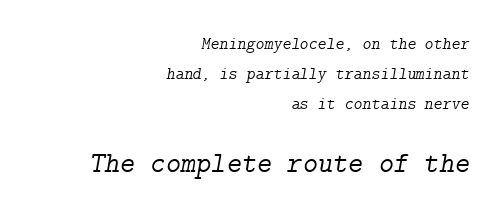
{"serif": "yes", "italic": "yes", "lean": "right", "slant_degrees": 9, "bold": "no", "weight": "light", "width": "normal", "stroke_contrast": "low", "x_height": "medium", "underline": "no", "align": "right", "line_spacing_ratio": 1.77, "letter_spacing": "normal", "letter_spacing_em": 0.0, "larger_block": "second", "size_ratio": 1.71, "glyph_px": 29}
